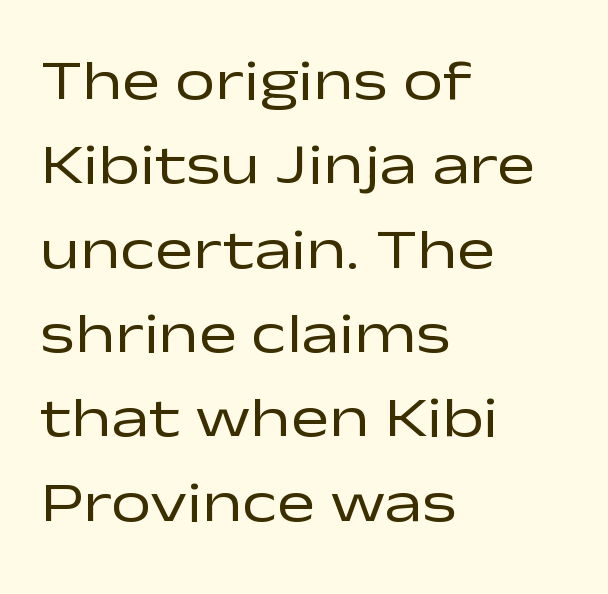
Q: Is the text bold? A: No.
Q: Is the text italic (slanted)? A: No, it is upright.
Q: Is the typeface a serif or a sans-serif typeface? A: Sans-serif.
Q: Is the text underlined? A: No.
Q: How is the paragraph aligned? A: Left-aligned.
Q: Is the spacing between letters normal or unusually wide? A: Normal.
Q: Is the spacing between lines tight, normal or loose? A: Normal.
Q: Width (condensed, normal, or wide)? A: Wide.
Q: Stroke contrast? A: Low.
Q: x-height? A: Medium.
Q: Monospaced? A: No.
